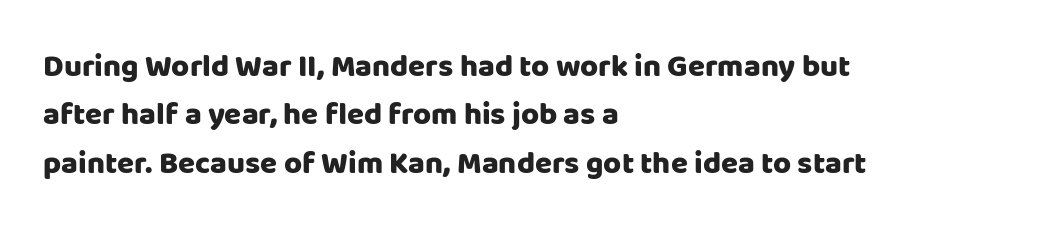
The glyphs have the mass of a bold cut. This rendering employs a face without finishing strokes, i.e., a sans-serif. Vertically, the passage feels balanced, rows spaced as you'd expect. The rendering keeps characters at their native spacing.
